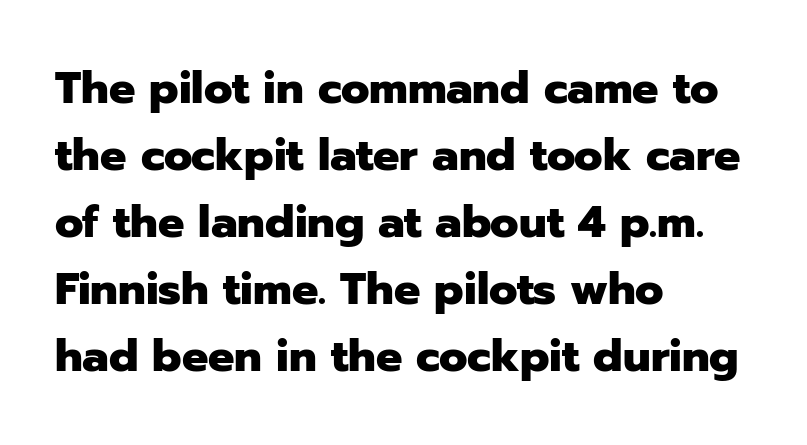
Q: Is the text bold? A: Yes.
Q: Is the text italic (slanted)? A: No, it is upright.
Q: Is the typeface a serif or a sans-serif typeface? A: Sans-serif.
Q: Is the text underlined? A: No.
Q: How is the paragraph aligned? A: Left-aligned.
Q: Is the spacing between letters normal or unusually wide? A: Normal.
Q: Is the spacing between lines tight, normal or loose? A: Normal.
Q: Width (condensed, normal, or wide)? A: Normal.
Q: Stroke contrast? A: Low.
Q: x-height? A: Medium.
Q: Monospaced? A: No.
